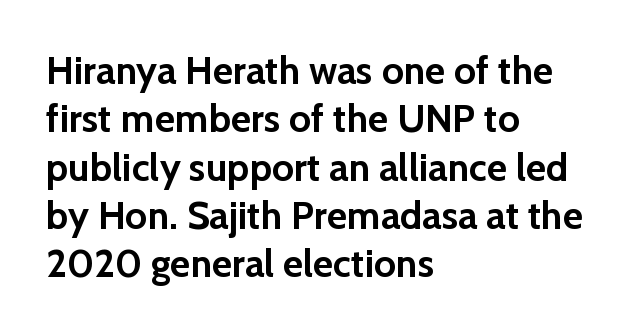
The image shows 39 px semibold sans-serif type, upright; set left-aligned, line spacing 1.24x, normal letter spacing, not underlined; low stroke contrast and a medium x-height.
